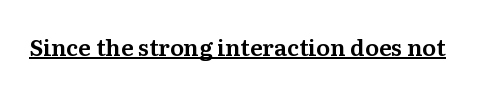
Q: Is the text italic (slanted)? A: No, it is upright.
Q: Is the text underlined? A: Yes.
Q: Is the spacing between letters normal or unusually wide? A: Normal.
